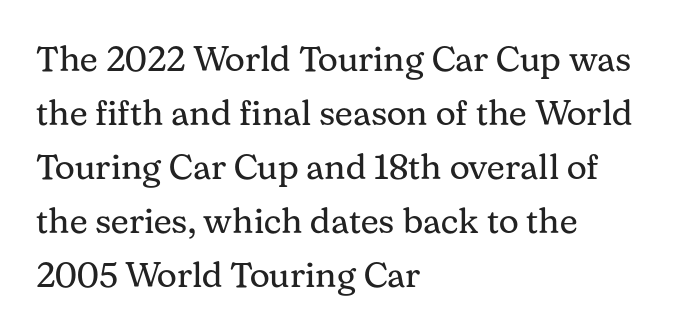
Q: Is the text bold? A: No.
Q: Is the text italic (slanted)? A: No, it is upright.
Q: Is the typeface a serif or a sans-serif typeface? A: Serif.
Q: Is the text underlined? A: No.
Q: How is the paragraph aligned? A: Left-aligned.
Q: Is the spacing between letters normal or unusually wide? A: Normal.
Q: Is the spacing between lines tight, normal or loose? A: Normal.
Q: Width (condensed, normal, or wide)? A: Normal.
Q: Stroke contrast? A: Medium.
Q: x-height? A: Medium.
Q: Monospaced? A: No.
